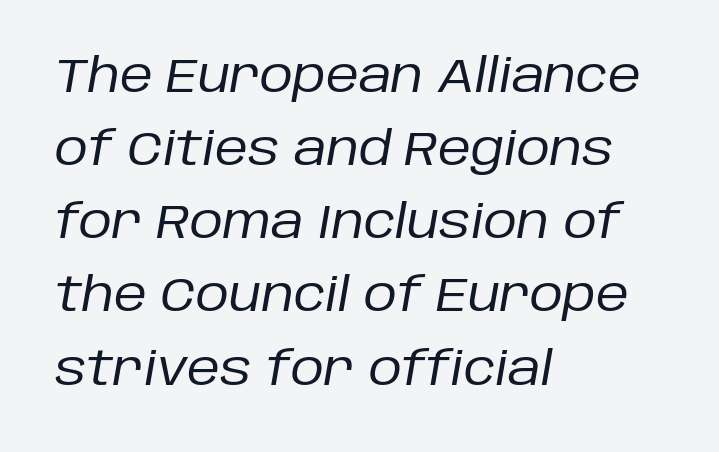
Is there much room between lines? A standard amount, neither cramped nor airy. The lines in this sample share a left origin and differ only in where they stop. These lines are rendered in a variable-pitch font. The characters are drawn with everyday or finer stroke widths. Tall strokes in this sample are angled rather than plumb. The glyphs are unaccompanied by any horizontal stroke below them.
